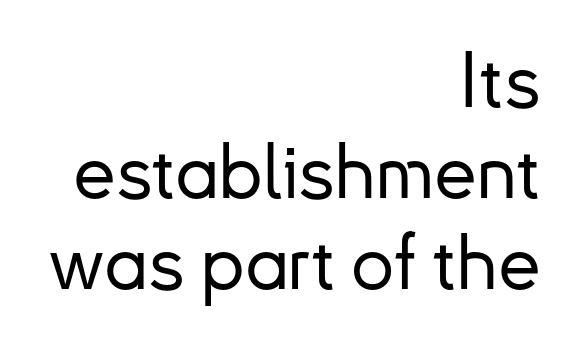
The image shows 77 px sans-serif type, upright; set right-aligned, line spacing 1.18x, normal letter spacing, not underlined; low stroke contrast and a small x-height.
